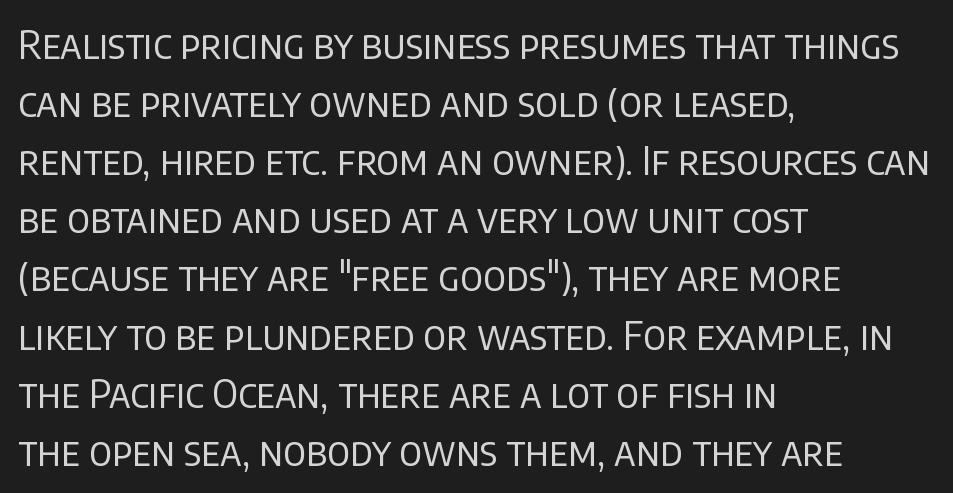
Q: Is the text bold? A: No.
Q: Is the text italic (slanted)? A: No, it is upright.
Q: Is the typeface a serif or a sans-serif typeface? A: Sans-serif.
Q: Is the text underlined? A: No.
Q: How is the paragraph aligned? A: Left-aligned.
Q: Is the spacing between letters normal or unusually wide? A: Normal.
Q: Is the spacing between lines tight, normal or loose? A: Normal.
Q: Width (condensed, normal, or wide)? A: Normal.
Q: Stroke contrast? A: Low.
Q: x-height? A: Large.
Q: Monospaced? A: No.
